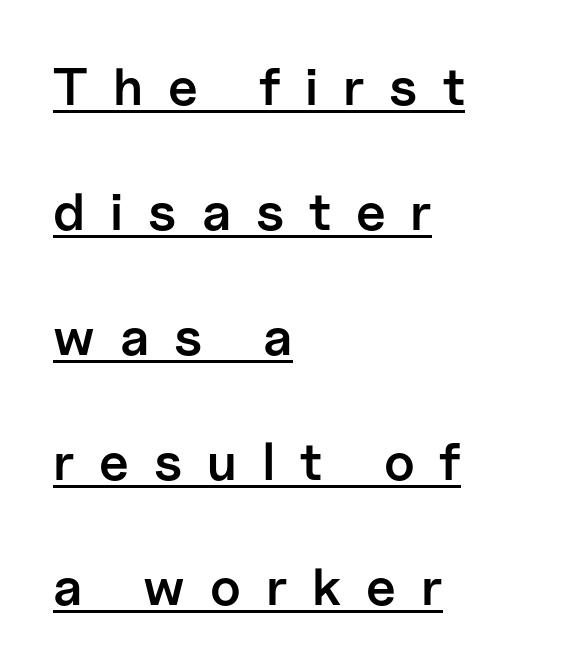
{"serif": "no", "italic": "no", "bold": "semi", "weight": "semibold", "width": "normal", "stroke_contrast": "low", "x_height": "medium", "monospaced": "no", "underline": "yes", "align": "left", "line_spacing": "loose", "line_spacing_ratio": 2.36, "letter_spacing": "wide", "letter_spacing_em": 0.47, "glyph_px": 53}
